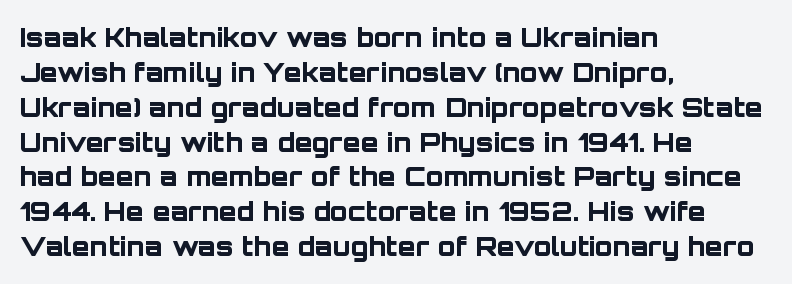
{"italic": "no", "bold": "yes", "underline": "no", "align": "left", "line_spacing": "normal", "line_spacing_ratio": 1.34, "letter_spacing": "normal", "letter_spacing_em": 0.0, "glyph_px": 26}
